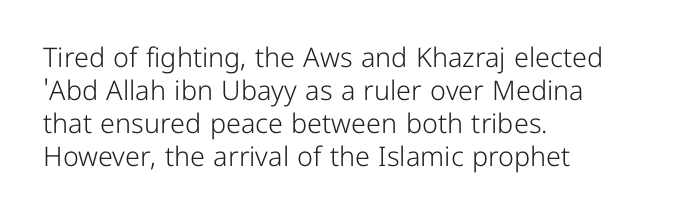
Q: Is the text bold? A: No.
Q: Is the text italic (slanted)? A: No, it is upright.
Q: Is the text underlined? A: No.
Q: How is the paragraph aligned? A: Left-aligned.
Q: Is the spacing between letters normal or unusually wide? A: Normal.
